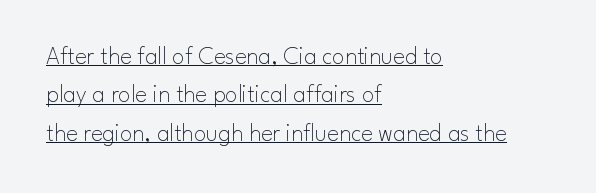
The image shows 25 px text type, upright; set left-aligned, normal line spacing (1.54x), normal letter spacing, underlined.
